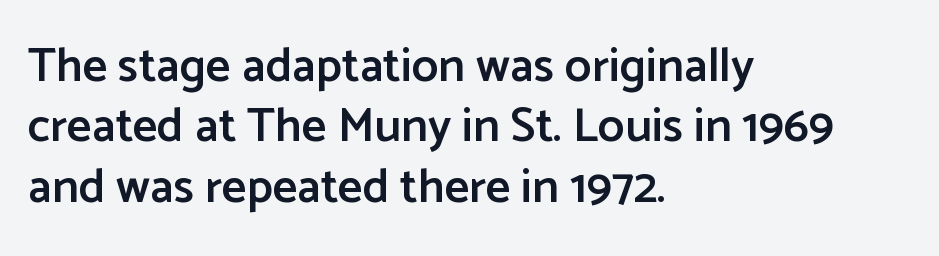
The image shows 48 px semibold sans-serif type, upright; set left-aligned, normal line spacing (1.26x), normal letter spacing, not underlined; low stroke contrast and a medium x-height.
